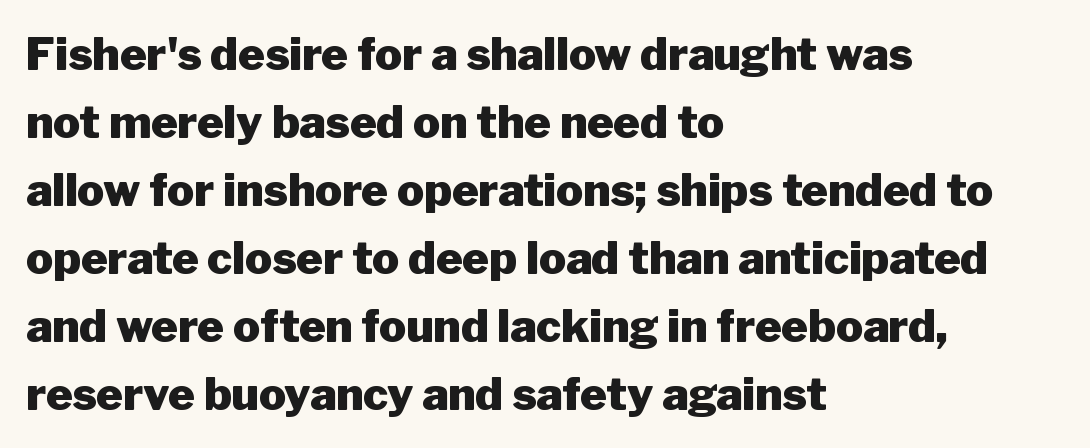
The image shows 45 px heavy sans-serif type, upright; set left-aligned, normal line spacing (1.51x), normal letter spacing, not underlined; low stroke contrast and a medium x-height.
